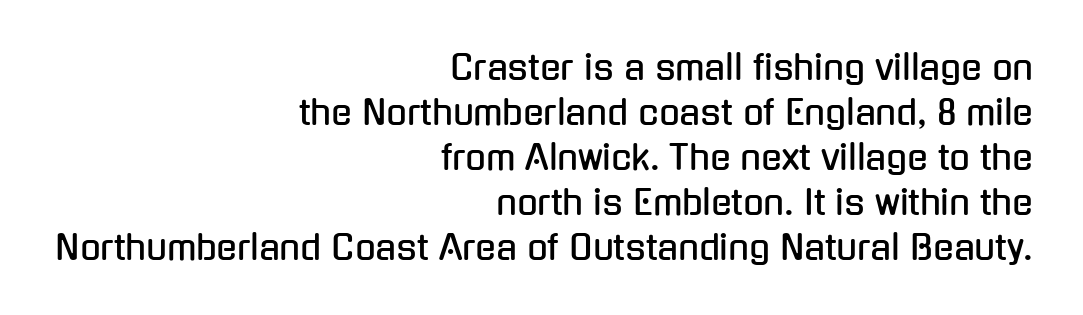
{"serif": "no", "italic": "no", "width": "condensed", "stroke_contrast": "low", "x_height": "medium", "monospaced": "no", "underline": "no", "align": "right", "line_spacing": "normal", "line_spacing_ratio": 1.32, "letter_spacing": "normal", "letter_spacing_em": 0.0, "glyph_px": 34}
